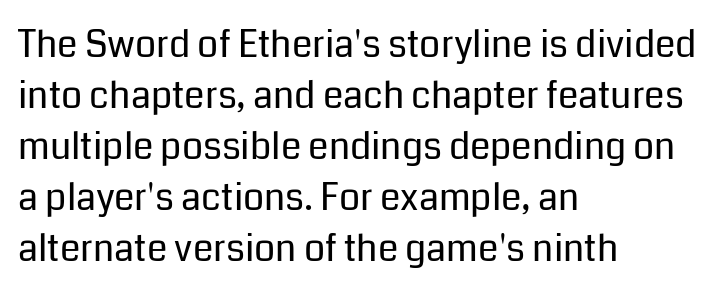
Q: Is the text bold? A: No.
Q: Is the text italic (slanted)? A: No, it is upright.
Q: Is the typeface a serif or a sans-serif typeface? A: Sans-serif.
Q: Is the text underlined? A: No.
Q: How is the paragraph aligned? A: Left-aligned.
Q: Is the spacing between letters normal or unusually wide? A: Normal.
Q: Is the spacing between lines tight, normal or loose? A: Normal.
Q: Width (condensed, normal, or wide)? A: Normal.
Q: Stroke contrast? A: Low.
Q: x-height? A: Medium.
Q: Monospaced? A: No.
